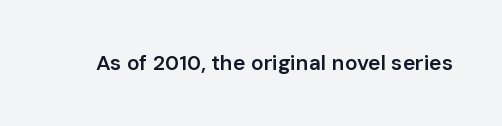
Typesetter's note: demi weight, one step under bold. The specimen omits any rule beneath the text block's lines. Is there any slant? The stems are plumb. Does extra space separate the letters? No, they use regular spacing.
